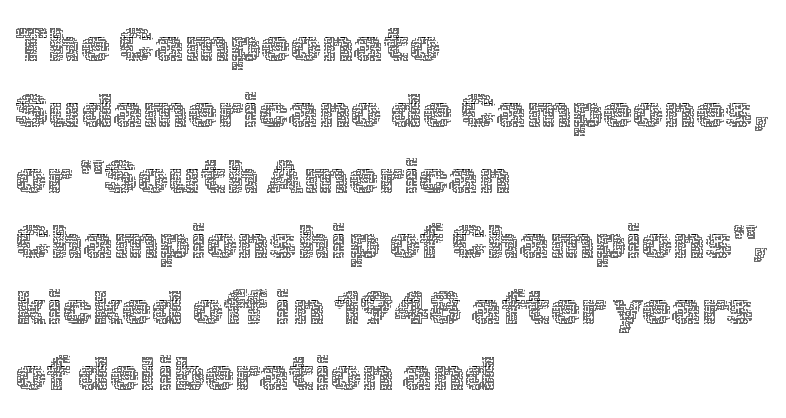
The rows are spaced the way most documents space them. Type without underlining. These glyphs show unthickened strokes, regular width or finer. The letters stand upright; this is a roman face.
